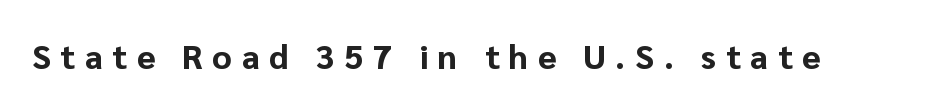
Q: Is the text bold? A: Yes.
Q: Is the text italic (slanted)? A: No, it is upright.
Q: Is the typeface a serif or a sans-serif typeface? A: Sans-serif.
Q: Is the text underlined? A: No.
Q: Is the spacing between letters normal or unusually wide? A: Unusually wide.
Q: Width (condensed, normal, or wide)? A: Normal.
Q: Stroke contrast? A: Low.
Q: x-height? A: Medium.
Q: Monospaced? A: No.
